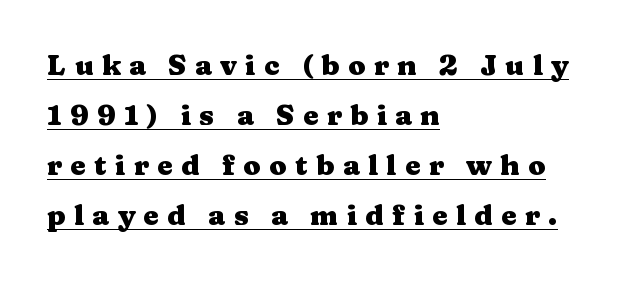
Q: Is the text bold? A: Yes.
Q: Is the text italic (slanted)? A: No, it is upright.
Q: Is the typeface a serif or a sans-serif typeface? A: Serif.
Q: Is the text underlined? A: Yes.
Q: How is the paragraph aligned? A: Left-aligned.
Q: Is the spacing between letters normal or unusually wide? A: Unusually wide.
Q: Width (condensed, normal, or wide)? A: Wide.
Q: Stroke contrast? A: Medium.
Q: x-height? A: Medium.
Q: Monospaced? A: No.
